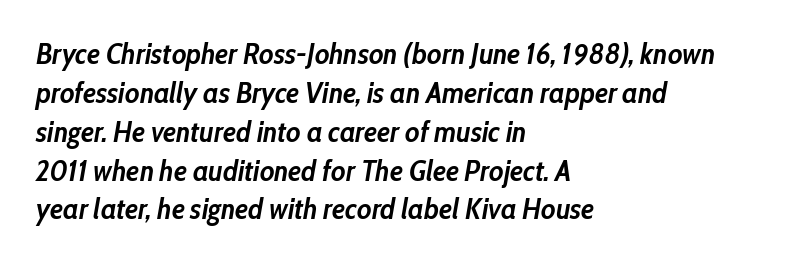
The image shows 29 px semibold, condensed type, italic (leaning right); set left-aligned, normal line spacing (1.34x), normal letter spacing, not underlined; low stroke contrast and a medium x-height.
